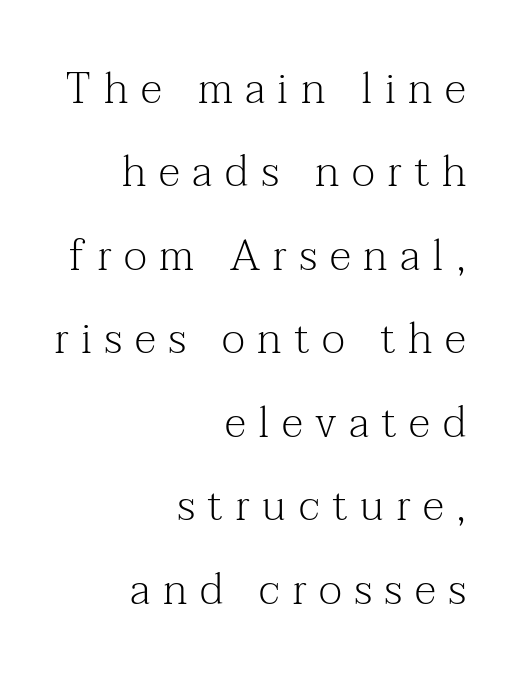
The image shows 43 px light serif type, upright; set right-aligned, loose line spacing (1.94x), unusually wide letter spacing (+0.29 em), not underlined; medium stroke contrast and a medium x-height.
